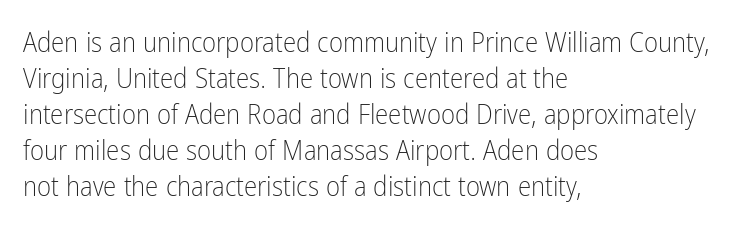
The image shows 27 px text type, upright; set left-aligned, normal line spacing (1.33x), normal letter spacing, not underlined.
